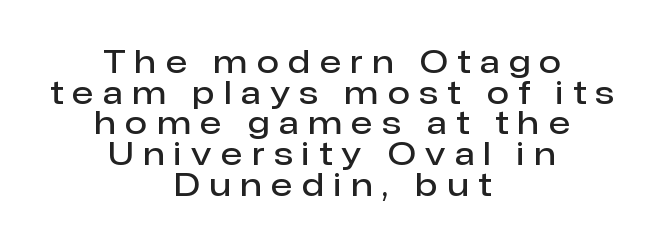
Q: Is the text bold? A: Semi-bold.
Q: Is the text italic (slanted)? A: No, it is upright.
Q: Is the typeface a serif or a sans-serif typeface? A: Sans-serif.
Q: Is the text underlined? A: No.
Q: How is the paragraph aligned? A: Centered.
Q: Is the spacing between letters normal or unusually wide? A: Unusually wide.
Q: Is the spacing between lines tight, normal or loose? A: Tight.
Q: Width (condensed, normal, or wide)? A: Normal.
Q: Stroke contrast? A: Low.
Q: x-height? A: Medium.
Q: Monospaced? A: No.
